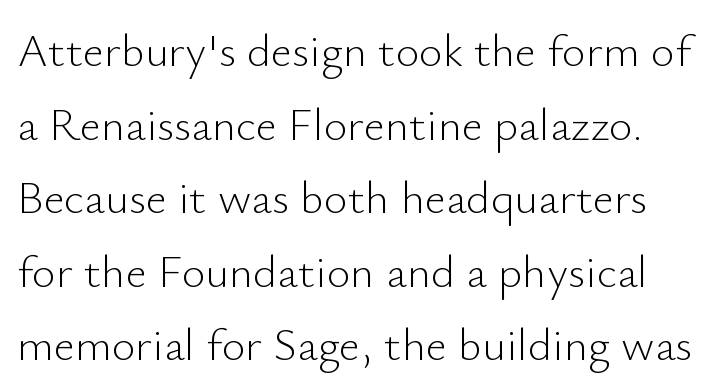
{"serif": "no", "italic": "no", "bold": "no", "weight": "light", "width": "normal", "stroke_contrast": "low", "x_height": "small", "monospaced": "no", "underline": "no", "line_spacing": "normal", "line_spacing_ratio": 1.6, "letter_spacing": "normal", "letter_spacing_em": 0.0, "glyph_px": 46}
